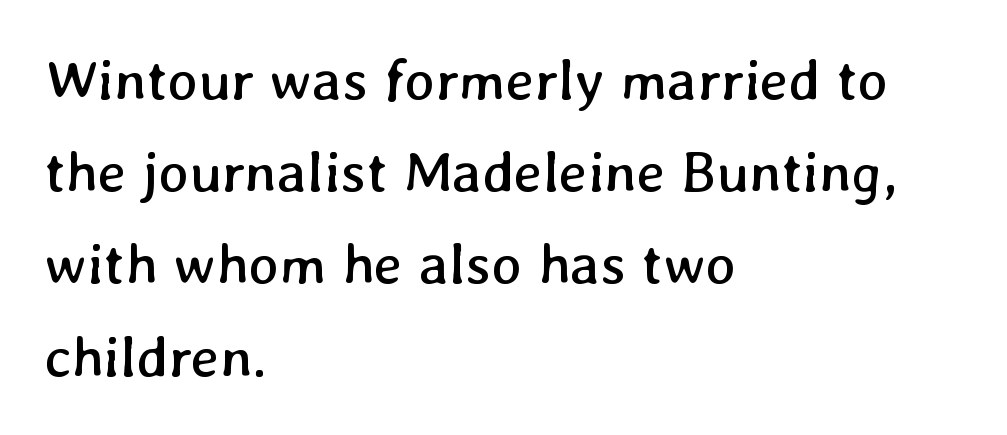
{"bold": "no", "weight": "regular", "width": "normal", "stroke_contrast": "low", "x_height": "medium", "monospaced": "no", "underline": "no", "align": "left", "line_spacing": "normal", "line_spacing_ratio": 1.59, "letter_spacing": "normal", "letter_spacing_em": 0.0, "glyph_px": 58}
